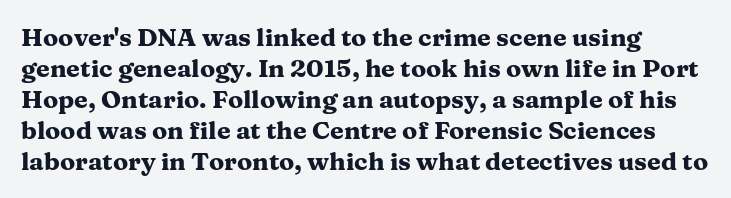
The image shows 25 px bold type, upright; set line spacing 1.24x, normal letter spacing, not underlined.
